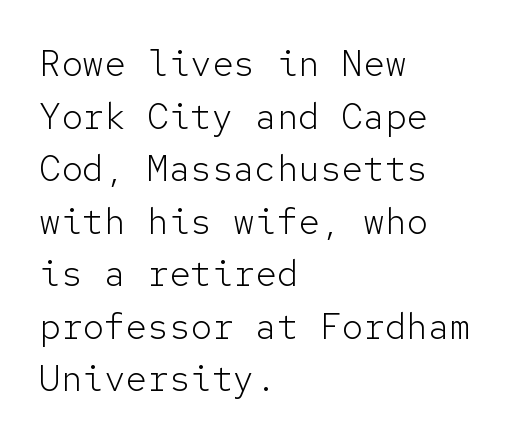
Q: Is the text bold? A: No.
Q: Is the text italic (slanted)? A: No, it is upright.
Q: Is the typeface a serif or a sans-serif typeface? A: Sans-serif.
Q: Is the text underlined? A: No.
Q: How is the paragraph aligned? A: Left-aligned.
Q: Is the spacing between letters normal or unusually wide? A: Normal.
Q: Is the spacing between lines tight, normal or loose? A: Normal.
Q: Width (condensed, normal, or wide)? A: Normal.
Q: Stroke contrast? A: Low.
Q: x-height? A: Medium.
Q: Monospaced? A: Yes.
